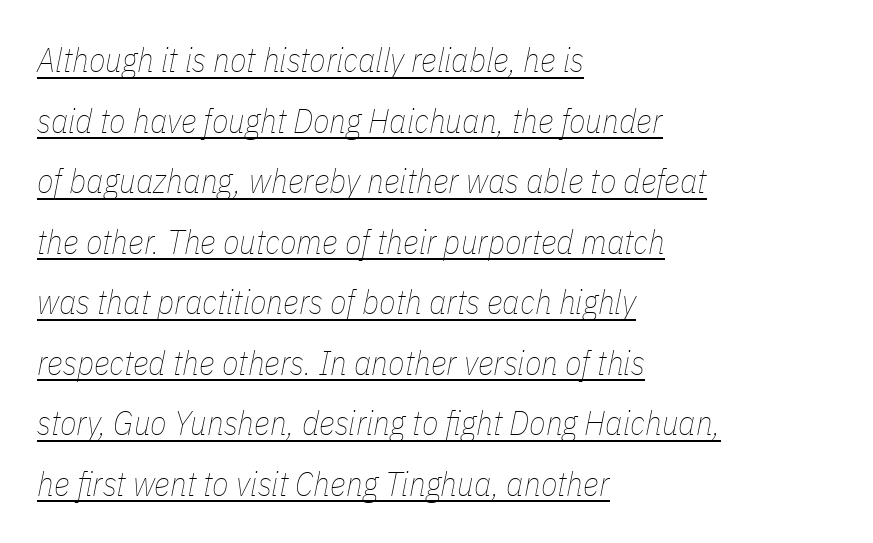
Q: Is the text bold? A: No.
Q: Is the text italic (slanted)? A: Yes, it leans right by about 11 degrees.
Q: Is the text underlined? A: Yes.
Q: How is the paragraph aligned? A: Left-aligned.
Q: Is the spacing between letters normal or unusually wide? A: Normal.
Q: Width (condensed, normal, or wide)? A: Condensed.
Q: Stroke contrast? A: Low.
Q: x-height? A: Medium.
Q: Monospaced? A: No.
